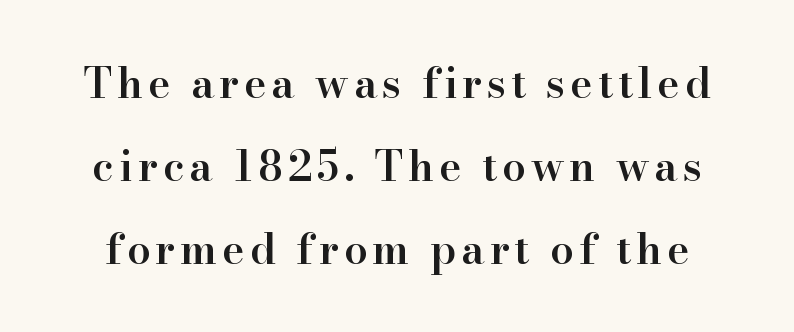
{"serif": "yes", "italic": "no", "bold": "semi", "weight": "semibold", "width": "normal", "stroke_contrast": "high", "x_height": "small", "monospaced": "no", "underline": "no", "line_spacing": "loose", "line_spacing_ratio": 1.98, "glyph_px": 42}
